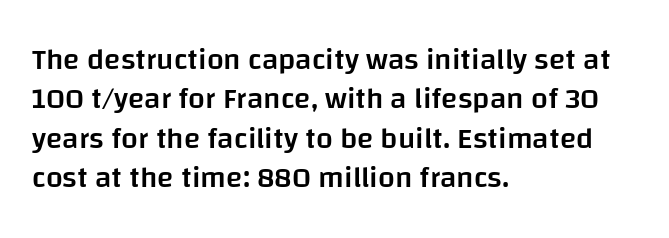
The image shows 30 px semibold sans-serif type, upright; set left-aligned, normal line spacing (1.31x), normal letter spacing, not underlined; low stroke contrast and a large x-height.
